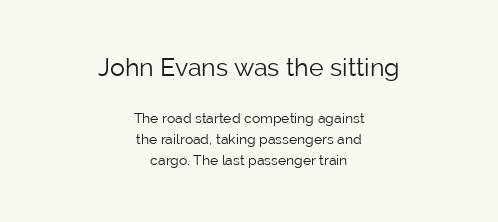
The image shows 25 px text type, upright; set centered, normal line spacing (1.5x), normal letter spacing, not underlined; the first (top) block is 1.79x larger.
